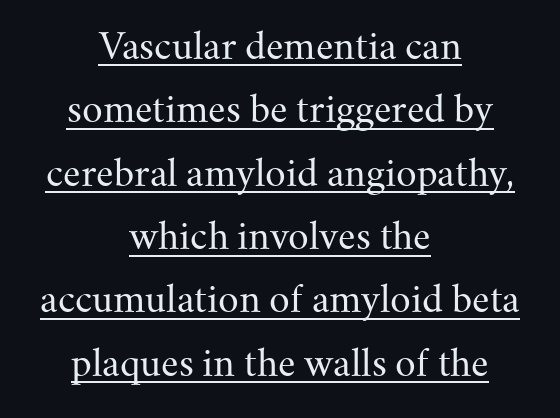
The image shows 36 px regular-weight serif type, upright; set centered, line spacing 1.76x, normal letter spacing, underlined; medium stroke contrast and a small x-height.
